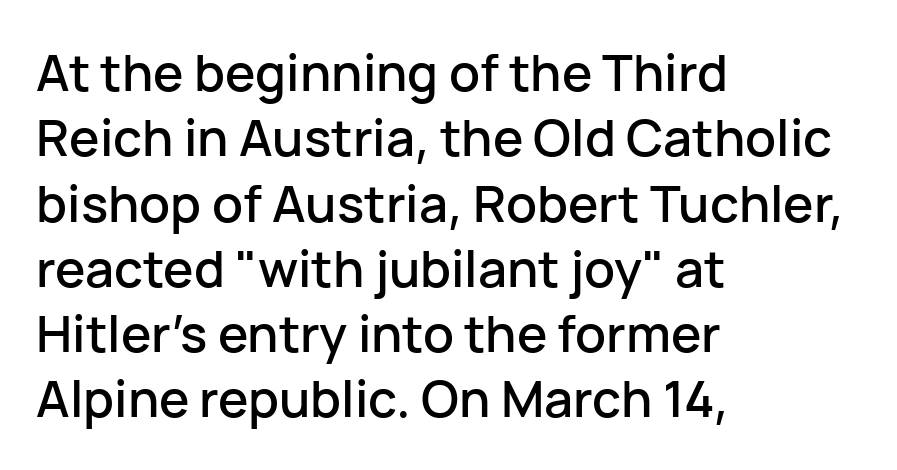
{"serif": "no", "italic": "no", "width": "normal", "stroke_contrast": "low", "x_height": "medium", "monospaced": "no", "underline": "no", "align": "left", "line_spacing": "normal", "line_spacing_ratio": 1.28, "letter_spacing": "normal", "letter_spacing_em": 0.0, "glyph_px": 51}
